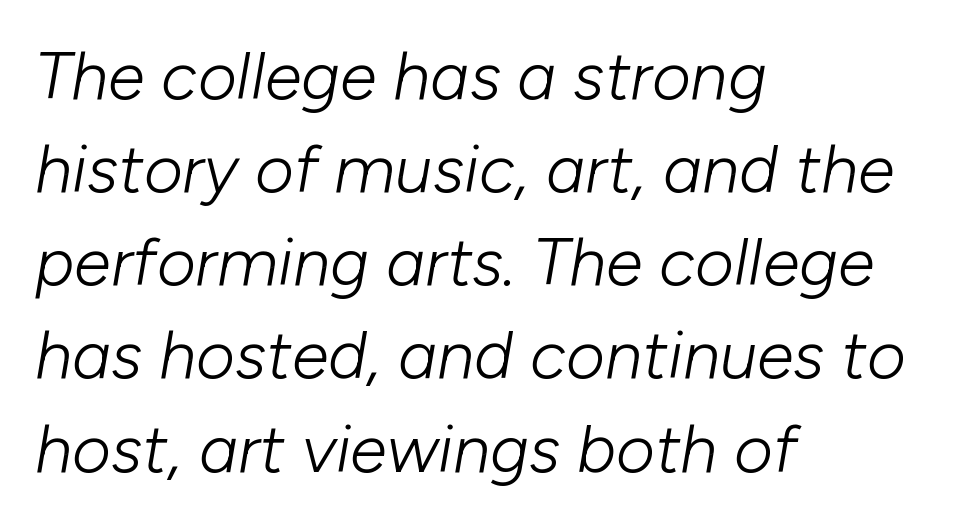
{"italic": "yes", "lean": "right", "slant_degrees": 10, "bold": "no", "weight": "light", "width": "normal", "stroke_contrast": "low", "x_height": "medium", "monospaced": "no", "underline": "no", "align": "left", "line_spacing": "normal", "line_spacing_ratio": 1.39, "letter_spacing": "normal", "letter_spacing_em": 0.0, "glyph_px": 67}
